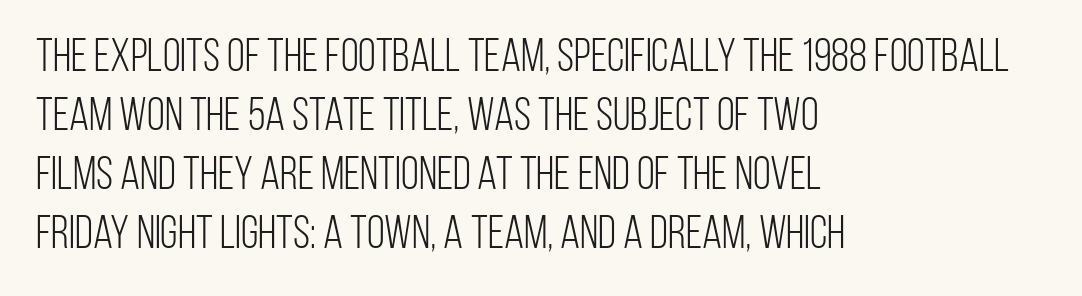
{"serif": "no", "italic": "no", "bold": "no", "weight": "light", "width": "condensed", "stroke_contrast": "low", "x_height": "large", "monospaced": "no", "underline": "no", "align": "left", "line_spacing": "normal", "line_spacing_ratio": 1.28, "letter_spacing": "normal", "letter_spacing_em": 0.0, "glyph_px": 46}
